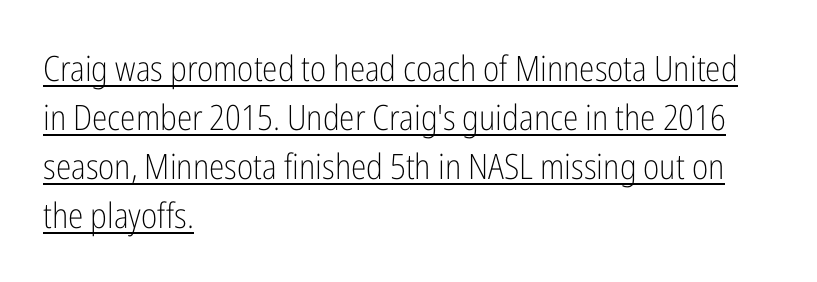
Q: Is the text bold? A: No.
Q: Is the text italic (slanted)? A: No, it is upright.
Q: Is the typeface a serif or a sans-serif typeface? A: Sans-serif.
Q: Is the text underlined? A: Yes.
Q: How is the paragraph aligned? A: Left-aligned.
Q: Is the spacing between letters normal or unusually wide? A: Normal.
Q: Is the spacing between lines tight, normal or loose? A: Normal.
Q: Width (condensed, normal, or wide)? A: Condensed.
Q: Stroke contrast? A: Low.
Q: x-height? A: Medium.
Q: Monospaced? A: No.
